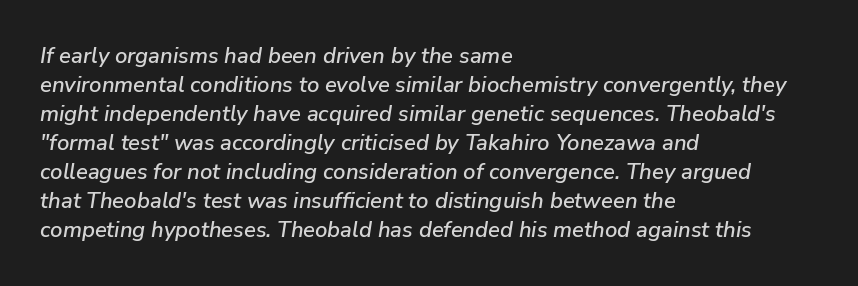
The image shows 22 px text type, italic (leaning right); set left-aligned, normal line spacing (1.32x), normal letter spacing, not underlined.
